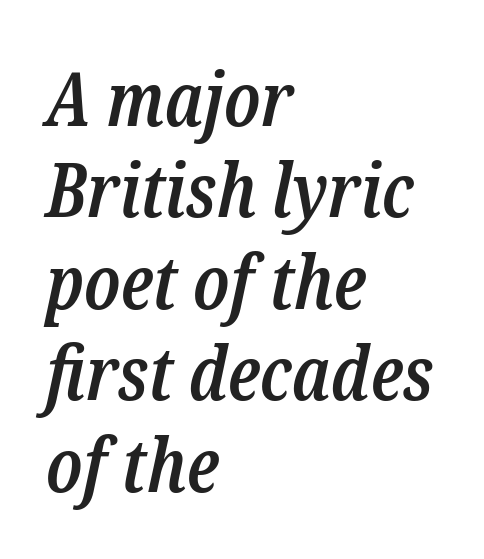
The image shows 75 px semibold, condensed serif type, italic (leaning right); set left-aligned, line spacing 1.22x, normal letter spacing, not underlined; low stroke contrast and a medium x-height.
